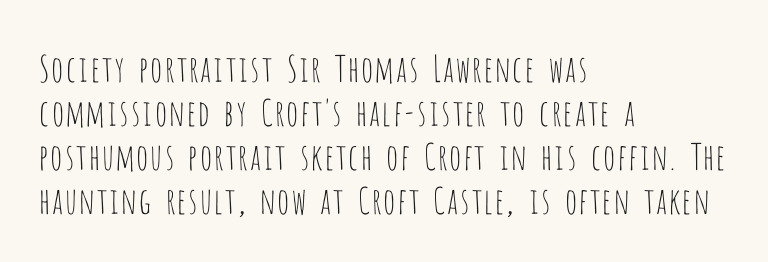
{"serif": "no", "italic": "no", "bold": "no", "weight": "thin", "width": "condensed", "stroke_contrast": "low", "x_height": "large", "monospaced": "no", "underline": "no", "align": "left", "line_spacing_ratio": 1.22, "letter_spacing": "normal", "letter_spacing_em": 0.0, "glyph_px": 36}
